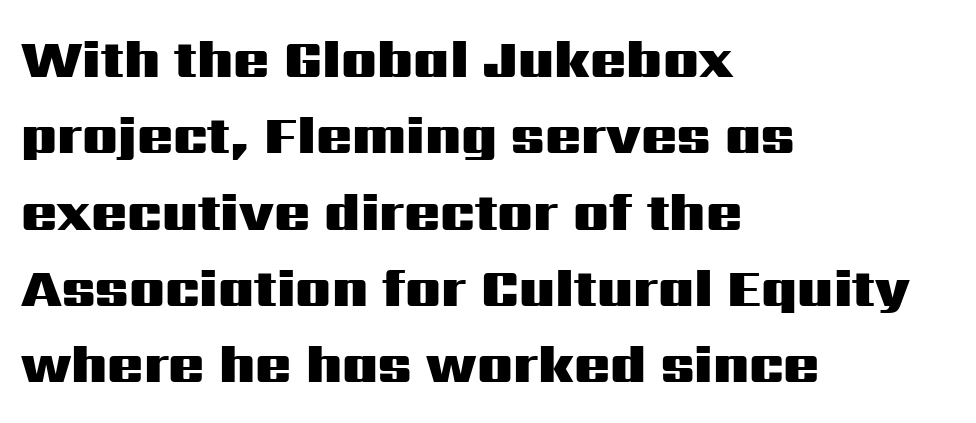
The image shows 53 px heavy, wide sans-serif type, upright; set left-aligned, normal line spacing (1.44x), normal letter spacing, not underlined; medium stroke contrast and a medium x-height.
